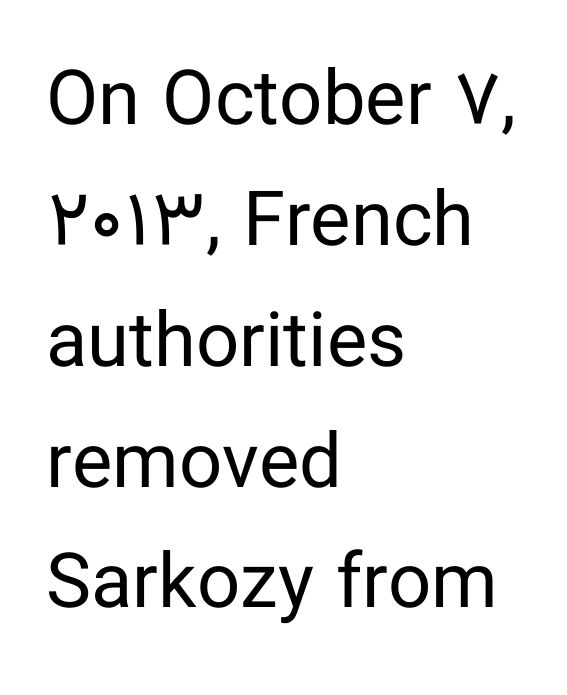
Check under the words: just untouched page. This sample has the flowing, uneven cadence of proportional lettering. Line spacing here is normal. Posture: vertical. Nothing sits at the stroke ends, so this counts as sans-serif. You could call the tracking neutral — neither tight nor loose.
